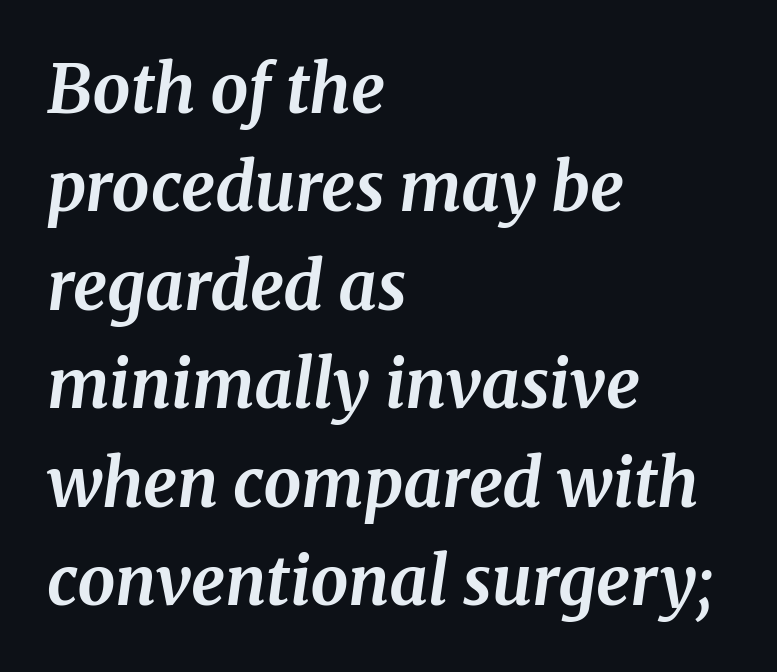
Q: Is the text bold? A: Yes.
Q: Is the text italic (slanted)? A: Yes, it leans right by about 8 degrees.
Q: Is the typeface a serif or a sans-serif typeface? A: Serif.
Q: Is the text underlined? A: No.
Q: How is the paragraph aligned? A: Left-aligned.
Q: Is the spacing between letters normal or unusually wide? A: Normal.
Q: Is the spacing between lines tight, normal or loose? A: Normal.
Q: Width (condensed, normal, or wide)? A: Normal.
Q: Stroke contrast? A: Medium.
Q: x-height? A: Medium.
Q: Monospaced? A: No.
